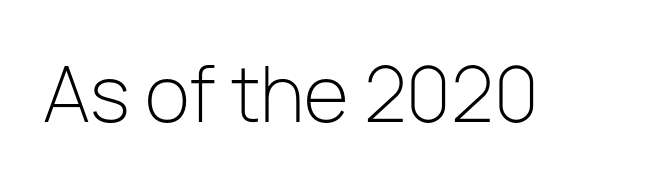
Q: Is the text bold? A: No.
Q: Is the text italic (slanted)? A: No, it is upright.
Q: Is the typeface a serif or a sans-serif typeface? A: Sans-serif.
Q: Is the text underlined? A: No.
Q: Is the spacing between letters normal or unusually wide? A: Normal.
Q: Width (condensed, normal, or wide)? A: Normal.
Q: Stroke contrast? A: Low.
Q: x-height? A: Medium.
Q: Monospaced? A: No.
